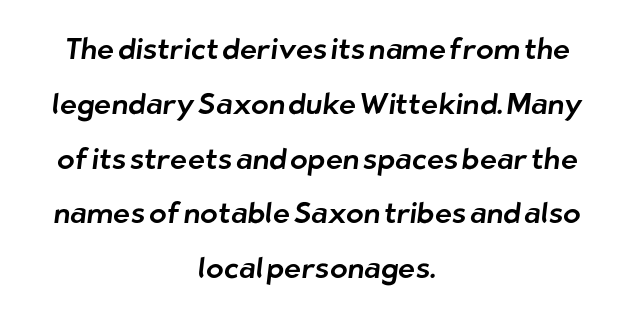
These lines keep a tight, regular rhythm from letter to letter. What kind of face is this? One without serifs — a sans. This rendering features lettering with no underline. Every row of glyphs is offset so its center matches the block's center. This sample has the flowing, uneven cadence of proportional lettering.
